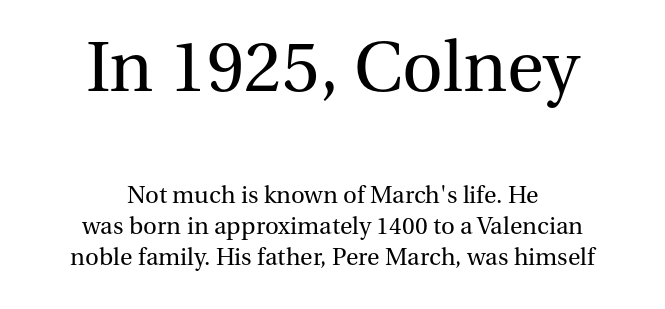
{"serif": "yes", "italic": "no", "bold": "no", "weight": "regular", "width": "normal", "stroke_contrast": "medium", "x_height": "medium", "monospaced": "no", "underline": "no", "align": "center", "line_spacing": "normal", "line_spacing_ratio": 1.29, "letter_spacing": "normal", "letter_spacing_em": 0.0, "larger_block": "first", "size_ratio": 2.96, "glyph_px": 71}
